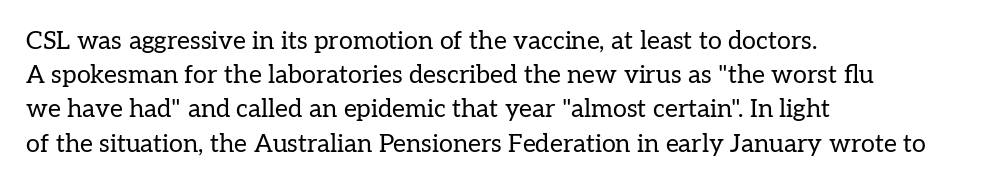
{"italic": "no", "bold": "no", "underline": "no", "align": "left", "line_spacing": "normal", "line_spacing_ratio": 1.37, "letter_spacing": "normal", "letter_spacing_em": 0.0, "glyph_px": 25}
